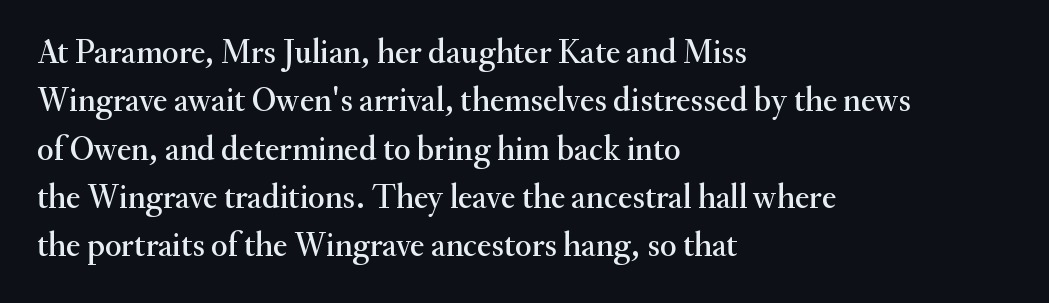
A classic flush-left, rag-right setting is used for this passage. These lines are composed in type with serifs. Each letter keeps its own natural width here, so spacing adapts to shape. These lines were composed using upright roman letters. The passage shown stacks its lines at a standard gap.
